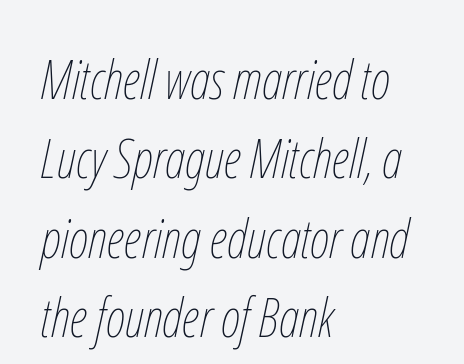
{"italic": "yes", "lean": "right", "slant_degrees": 12, "bold": "no", "weight": "thin", "width": "condensed", "stroke_contrast": "low", "x_height": "medium", "monospaced": "no", "underline": "no", "align": "left", "line_spacing": "normal", "line_spacing_ratio": 1.47, "letter_spacing": "normal", "letter_spacing_em": 0.0, "glyph_px": 54}
